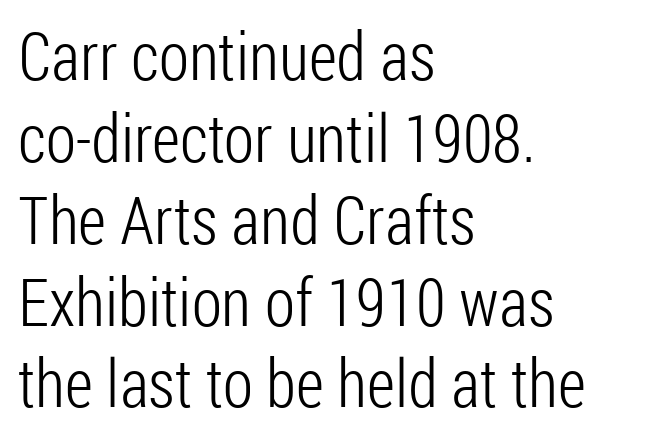
{"serif": "no", "italic": "no", "bold": "no", "weight": "light", "width": "condensed", "stroke_contrast": "low", "x_height": "medium", "monospaced": "no", "underline": "no", "align": "left", "line_spacing_ratio": 1.24, "letter_spacing": "normal", "letter_spacing_em": 0.0, "glyph_px": 66}
